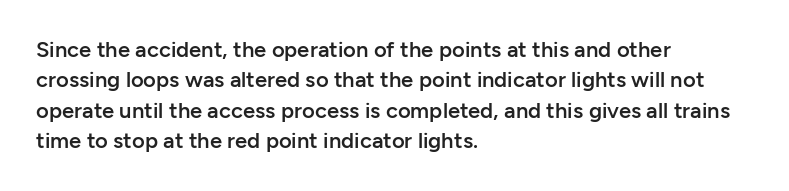
{"italic": "no", "bold": "semi", "underline": "no", "align": "left", "line_spacing": "normal", "line_spacing_ratio": 1.38, "letter_spacing": "normal", "letter_spacing_em": 0.0, "glyph_px": 22}
